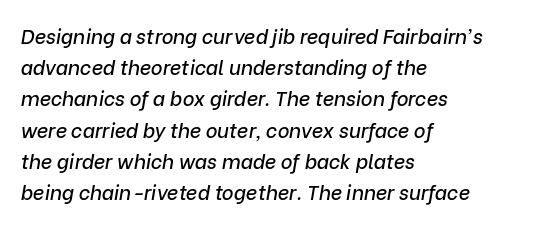
Check under the words: just untouched page. Italic: yes, the glyphs are oblique. A typesetter would call this zero additional tracking. Line spacing here is normal. The paragraph shown leans on its left margin.
